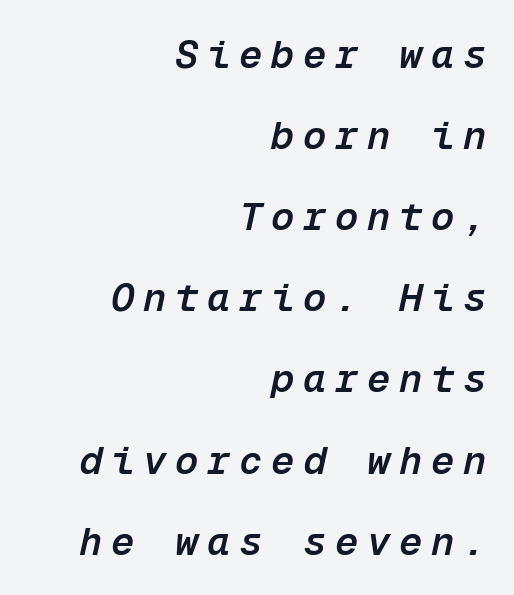
These lines are rendered in a fixed-pitch font. Where is the straight margin? On the right. On the weight axis this lands at semibold, roughly 600. Quick note: italic. These lines stand farther apart than default settings would place them.
